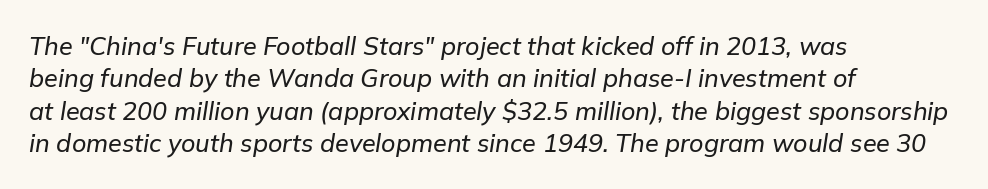
The image shows 25 px text type, italic (leaning right); set left-aligned, normal line spacing (1.3x), normal letter spacing, not underlined.
